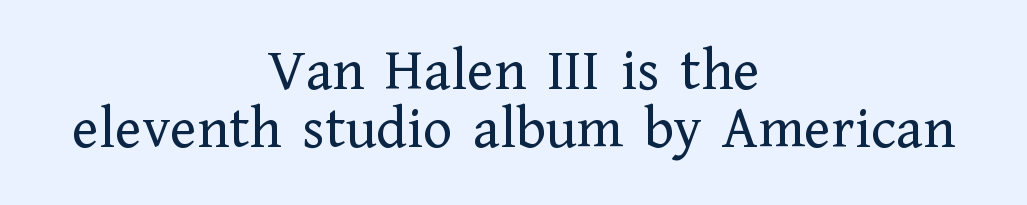
Q: Is the text bold? A: No.
Q: Is the text italic (slanted)? A: No, it is upright.
Q: Is the typeface a serif or a sans-serif typeface? A: Serif.
Q: Is the text underlined? A: No.
Q: How is the paragraph aligned? A: Centered.
Q: Is the spacing between letters normal or unusually wide? A: Normal.
Q: Is the spacing between lines tight, normal or loose? A: Tight.
Q: Width (condensed, normal, or wide)? A: Normal.
Q: Stroke contrast? A: Low.
Q: x-height? A: Medium.
Q: Monospaced? A: No.
